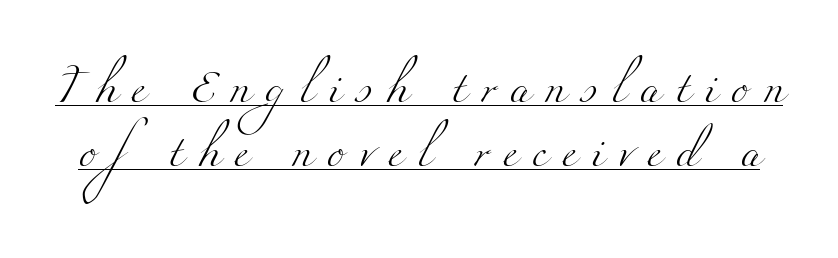
Think of a printed novel: that variable character pitch is what you see here. Underline: present. Leading is clearly above the norm, producing a sparse column. Each word looks stretched out because of the extra space between its letters.
